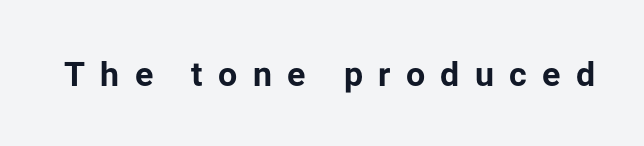
{"serif": "no", "italic": "no", "bold": "yes", "weight": "bold", "width": "normal", "stroke_contrast": "low", "x_height": "medium", "monospaced": "no", "underline": "no", "letter_spacing": "wide", "letter_spacing_em": 0.45, "glyph_px": 34}
